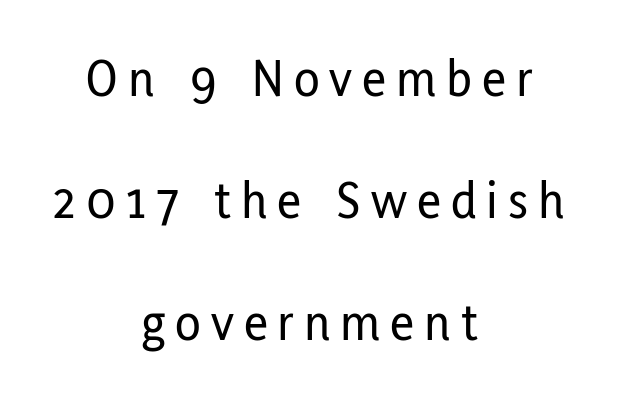
Unlike a traditional serif, this face leaves its strokes unadorned. Which margin do the lines hug? Neither — every line sits in the middle. The zone under the glyphs is completely vacant. Varying glyph widths throughout — classic text-font behaviour. The letters stand straight up with perfectly vertical stems. The designer dialed line spacing up above the default.
